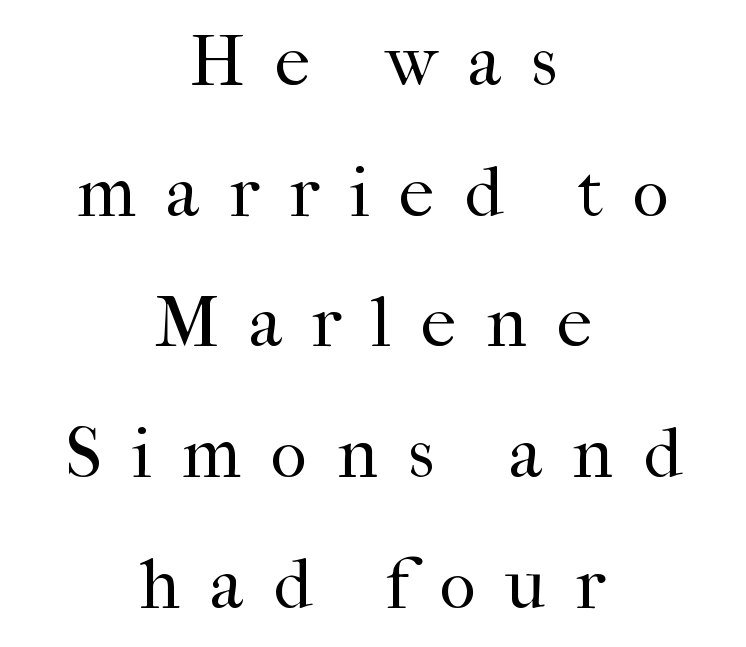
Q: Is the text bold? A: No.
Q: Is the text italic (slanted)? A: No, it is upright.
Q: Is the typeface a serif or a sans-serif typeface? A: Serif.
Q: Is the text underlined? A: No.
Q: How is the paragraph aligned? A: Centered.
Q: Is the spacing between letters normal or unusually wide? A: Unusually wide.
Q: Width (condensed, normal, or wide)? A: Normal.
Q: Stroke contrast? A: High.
Q: x-height? A: Medium.
Q: Monospaced? A: No.
